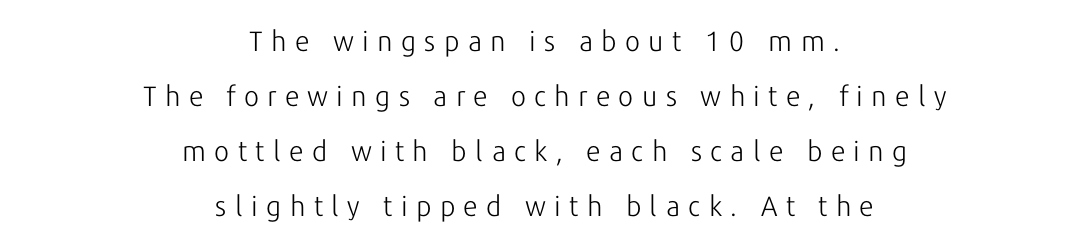
The image shows 28 px light sans-serif type, upright; set centered, loose line spacing (1.96x), unusually wide letter spacing (+0.3 em), not underlined; low stroke contrast and a medium x-height.
